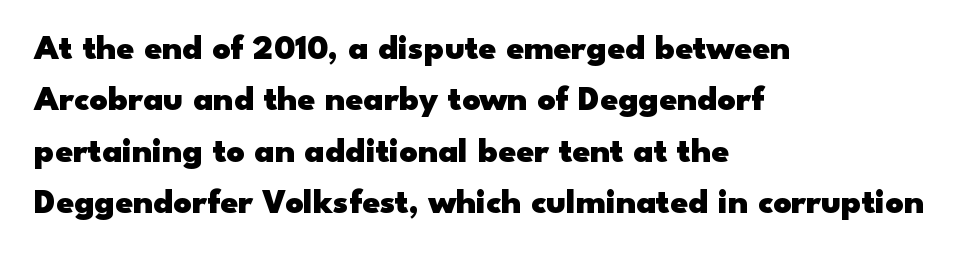
The image shows 35 px heavy, wide sans-serif type, upright; set left-aligned, normal line spacing (1.47x), normal letter spacing, not underlined; low stroke contrast and a small x-height.
